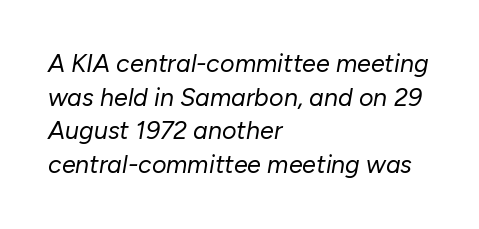
The typography opts for an oblique posture over an upright one. Descenders hang freely into open space. Notice how descenders clear the ascenders below comfortably — that's standard leading. Caption: face not bold, strokes unweighted. Students, note that the glyphs here touch the page at normal intervals.
